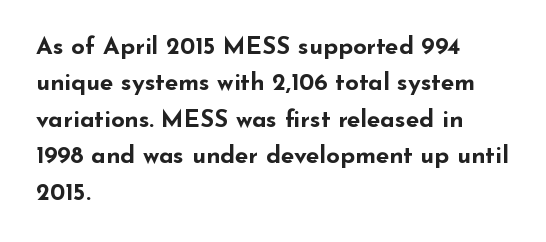
Q: Is the text bold? A: Yes.
Q: Is the text italic (slanted)? A: No, it is upright.
Q: Is the text underlined? A: No.
Q: How is the paragraph aligned? A: Left-aligned.
Q: Is the spacing between letters normal or unusually wide? A: Normal.
Q: Is the spacing between lines tight, normal or loose? A: Normal.
